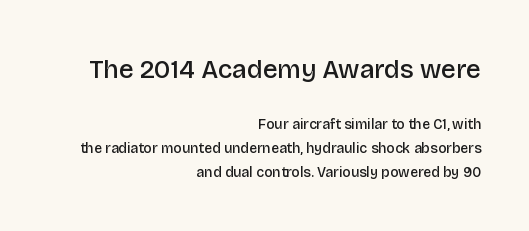
The image shows 26 px text type, upright; set right-aligned, line spacing 1.71x, normal letter spacing, not underlined; the first (top) block is 1.86x larger.
